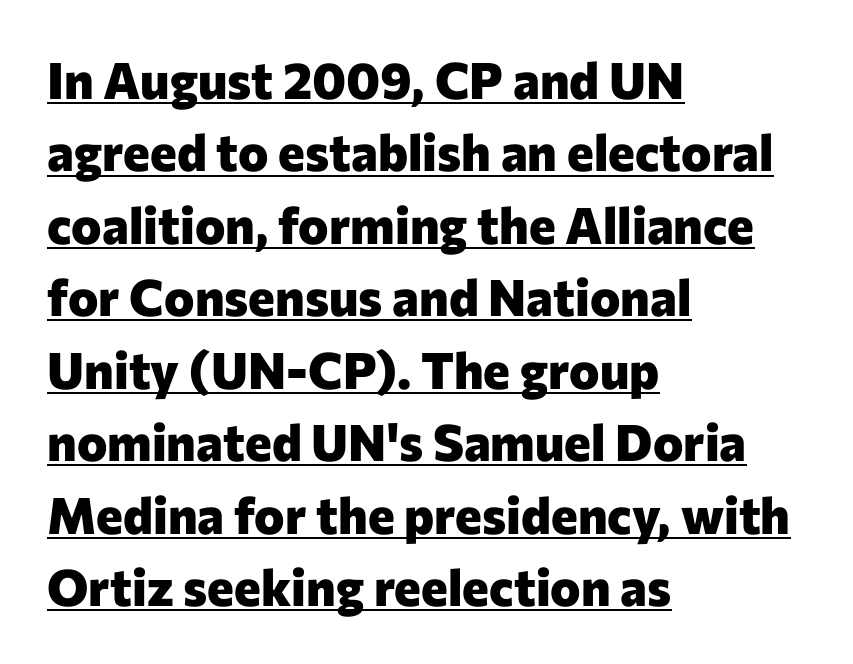
The image shows 51 px heavy sans-serif type, upright; set left-aligned, normal line spacing (1.42x), normal letter spacing, underlined; low stroke contrast and a medium x-height.
